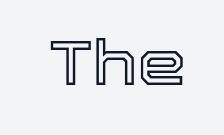
The image shows 63 px text type, upright; set normal letter spacing, not underlined; a medium x-height.
